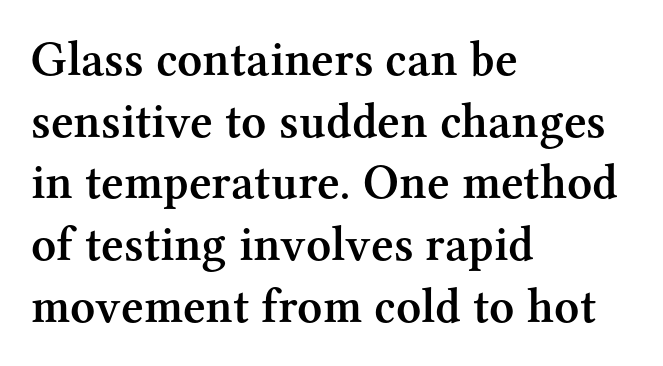
The image shows 49 px semibold serif type, upright; set left-aligned, normal line spacing (1.26x), normal letter spacing, not underlined; medium stroke contrast and a medium x-height.
